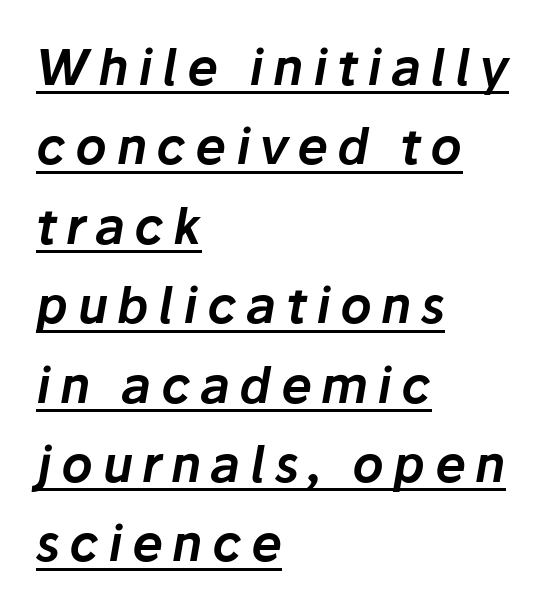
There's an unmistakable incline to the writing here. Compared with typical paragraphs, the rows here are spaced about the same. Varying glyph widths throughout — classic text-font behaviour. Each line of the rendering has a horizontal stroke beneath the glyphs.
